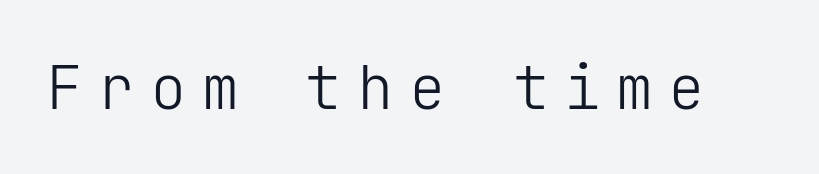
The cut favours lightness, reaching ordinary text weight at its darkest. Does the type have serifs? No, each stem ends abruptly. Words appear elongated and porous because spacing is wide. The string is rendered with underlining switched off.
